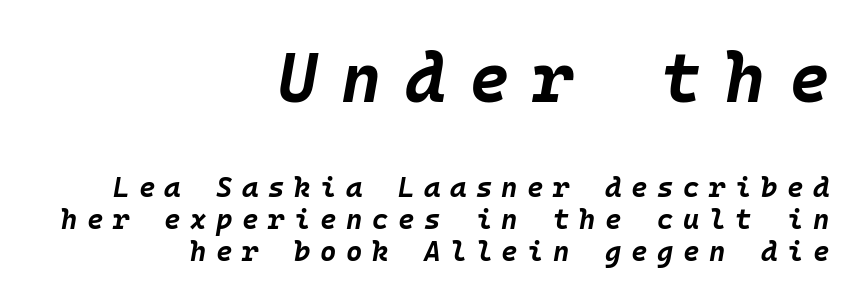
The image shows 69 px bold type, italic (leaning right), monospaced; set right-aligned, tight line spacing (1.14x), unusually wide letter spacing (+0.34 em), not underlined; the first (top) block is 2.46x larger; low stroke contrast and a large x-height.
